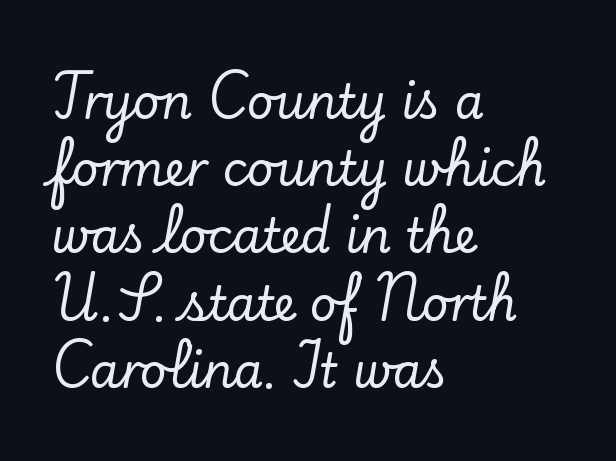
Q: Is the text italic (slanted)? A: Yes.
Q: Is the typeface a serif or a sans-serif typeface? A: Serif.
Q: Is the text underlined? A: No.
Q: How is the paragraph aligned? A: Left-aligned.
Q: Is the spacing between letters normal or unusually wide? A: Normal.
Q: Is the spacing between lines tight, normal or loose? A: Normal.
Q: Width (condensed, normal, or wide)? A: Normal.
Q: Stroke contrast? A: Low.
Q: x-height? A: Small.
Q: Monospaced? A: No.
